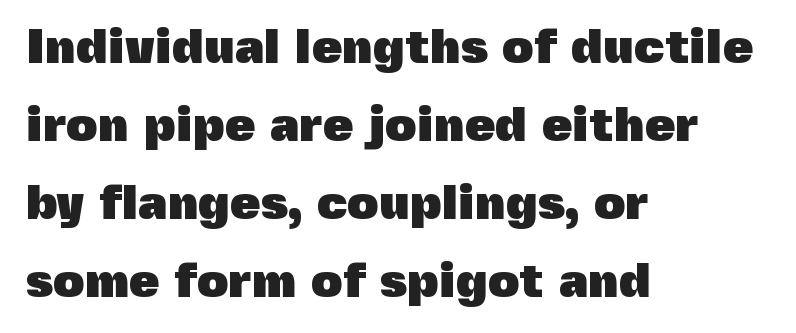
Q: Is the text bold? A: Yes.
Q: Is the text italic (slanted)? A: No, it is upright.
Q: Is the typeface a serif or a sans-serif typeface? A: Sans-serif.
Q: Is the text underlined? A: No.
Q: How is the paragraph aligned? A: Left-aligned.
Q: Is the spacing between letters normal or unusually wide? A: Normal.
Q: Is the spacing between lines tight, normal or loose? A: Normal.
Q: Width (condensed, normal, or wide)? A: Normal.
Q: x-height? A: Medium.
Q: Monospaced? A: No.
